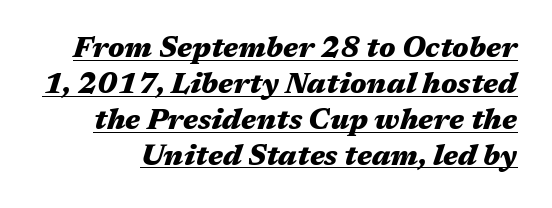
{"italic": "yes", "lean": "right", "slant_degrees": 17, "bold": "yes", "weight": "heavy", "width": "wide", "stroke_contrast": "medium", "x_height": "medium", "monospaced": "no", "underline": "yes", "line_spacing_ratio": 1.24, "letter_spacing": "normal", "letter_spacing_em": 0.0, "glyph_px": 29}
